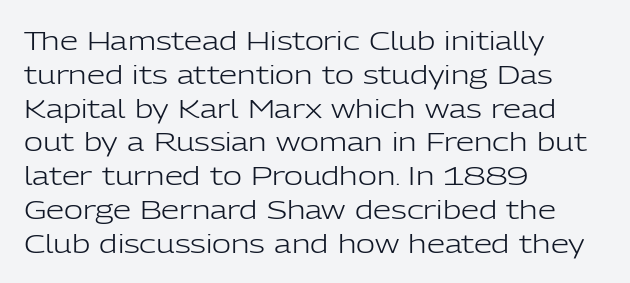
Descenders are the only things crossing below the line. Vertical strokes here are truly vertical. Compared with typical paragraphs, the rows here are spaced about the same. The setting favours the left margin, as ordinary paragraphs usually do.
